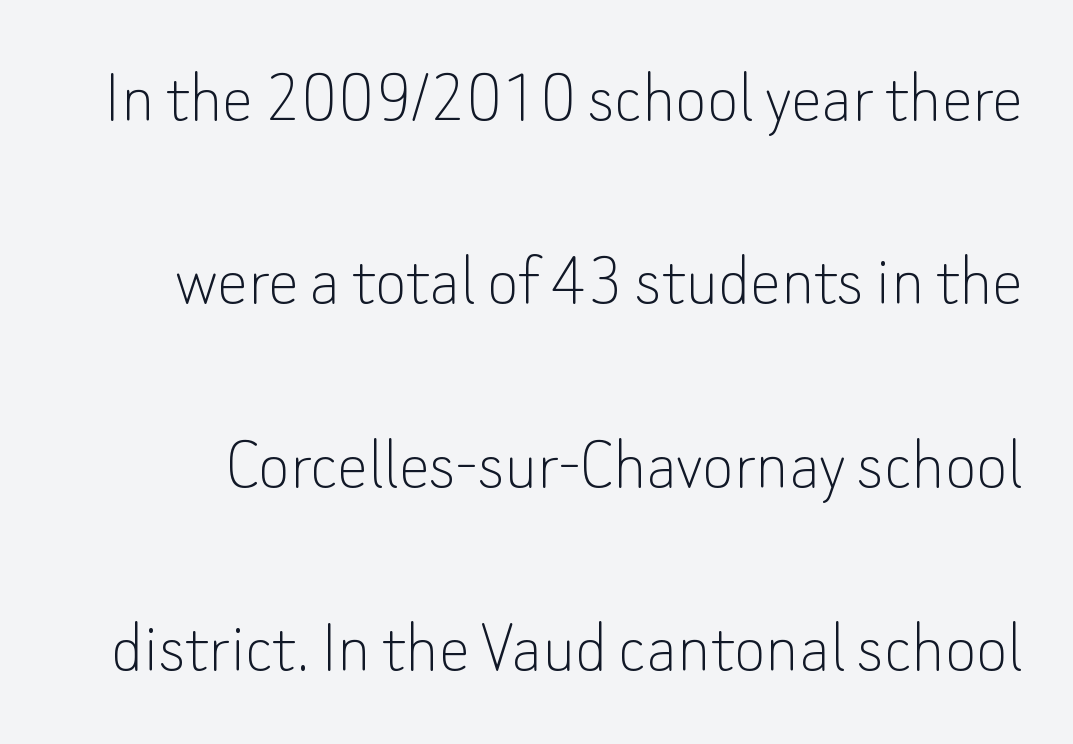
The image shows 77 px thin sans-serif type, upright; set loose line spacing (2.38x), normal letter spacing, not underlined; low stroke contrast and a small x-height.
